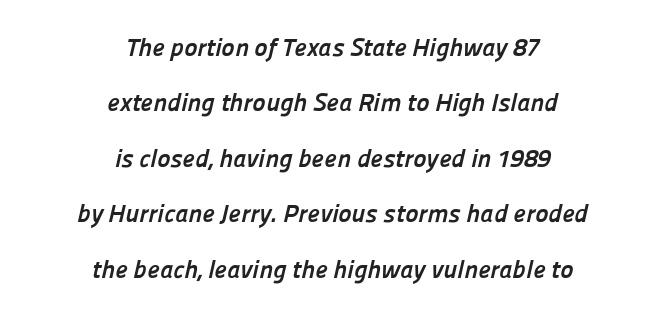
The image shows 25 px bold type; set centered, loose line spacing (2.22x), normal letter spacing, not underlined.
